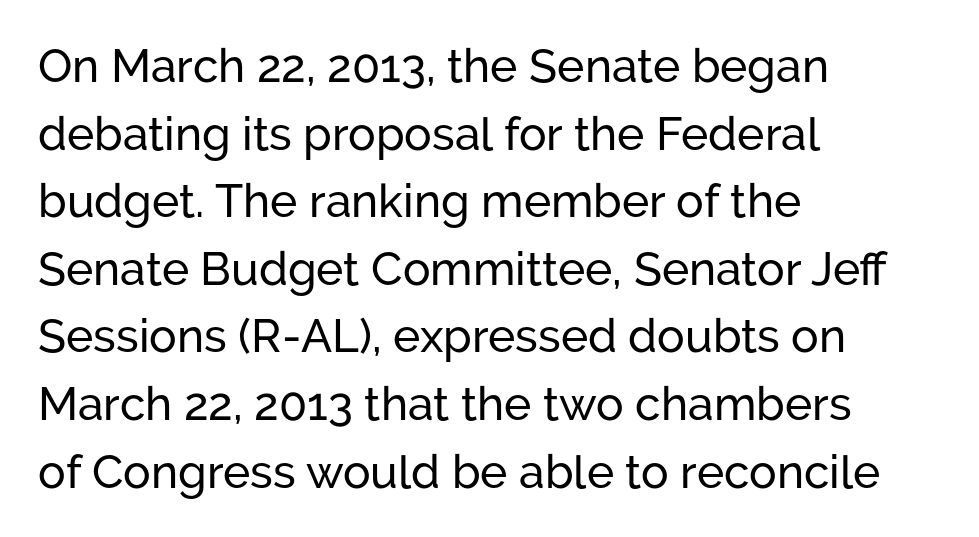
Q: Is the text italic (slanted)? A: No, it is upright.
Q: Is the typeface a serif or a sans-serif typeface? A: Sans-serif.
Q: Is the text underlined? A: No.
Q: How is the paragraph aligned? A: Left-aligned.
Q: Is the spacing between letters normal or unusually wide? A: Normal.
Q: Is the spacing between lines tight, normal or loose? A: Normal.
Q: Width (condensed, normal, or wide)? A: Normal.
Q: Stroke contrast? A: Low.
Q: x-height? A: Medium.
Q: Monospaced? A: No.
